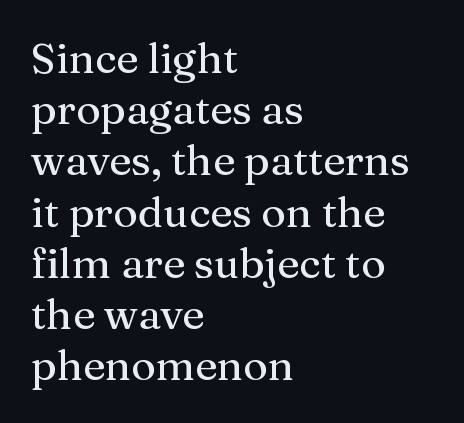
Q: Is the text italic (slanted)? A: No, it is upright.
Q: Is the typeface a serif or a sans-serif typeface? A: Serif.
Q: Is the text underlined? A: No.
Q: How is the paragraph aligned? A: Left-aligned.
Q: Is the spacing between letters normal or unusually wide? A: Normal.
Q: Width (condensed, normal, or wide)? A: Normal.
Q: Stroke contrast? A: Medium.
Q: x-height? A: Medium.
Q: Monospaced? A: No.
